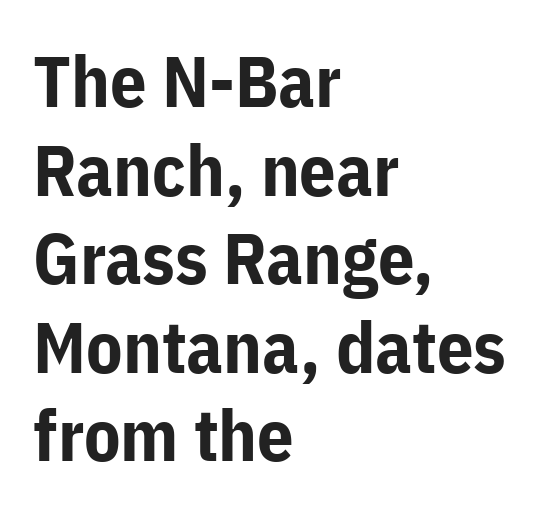
The image shows 72 px bold sans-serif type, upright; set left-aligned, line spacing 1.23x, normal letter spacing, not underlined; low stroke contrast and a medium x-height.
